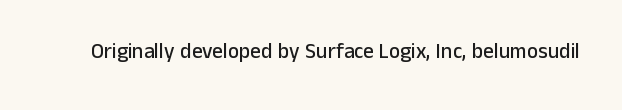
{"italic": "no", "underline": "no", "letter_spacing": "normal", "letter_spacing_em": 0.0, "glyph_px": 21}
